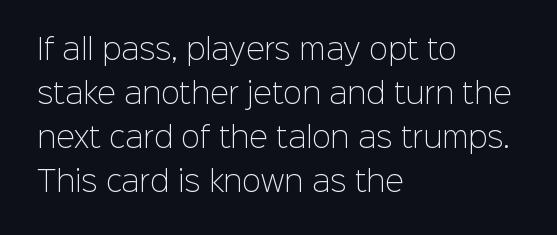
Q: Is the text bold? A: No.
Q: Is the text italic (slanted)? A: No, it is upright.
Q: Is the typeface a serif or a sans-serif typeface? A: Sans-serif.
Q: Is the text underlined? A: No.
Q: How is the paragraph aligned? A: Left-aligned.
Q: Is the spacing between letters normal or unusually wide? A: Normal.
Q: Is the spacing between lines tight, normal or loose? A: Normal.
Q: Width (condensed, normal, or wide)? A: Normal.
Q: Stroke contrast? A: Low.
Q: x-height? A: Medium.
Q: Monospaced? A: No.
